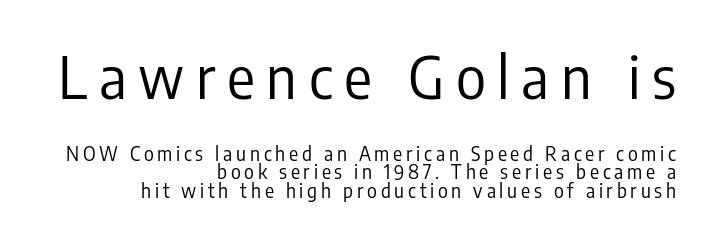
Stroke thickness stays within the range of a standard reading face or lighter. Rule under the text: the space is simply empty. A typesetter would call this leading minimal, almost set solid. Short and long lines alike share a common ending point at right. You can tell it's not italic because the verticals are truly vertical. You could only call the tracking loose — the letters float apart.
